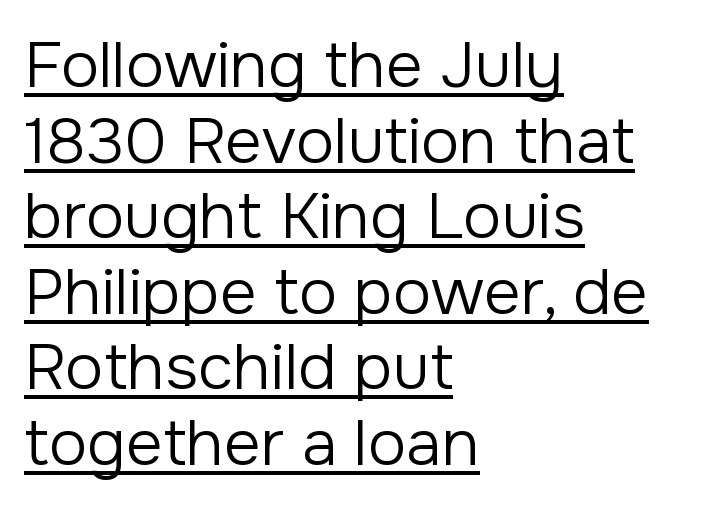
A roman cut, with each character standing at attention. The face used here is rendered with its standard letterfit. No heavy texture on the line: the type isn't bold. The rendered words wear a rule along their underside. Short and long lines alike share a common starting point at left. I'd call this a sans setting — the letters go barefoot.
